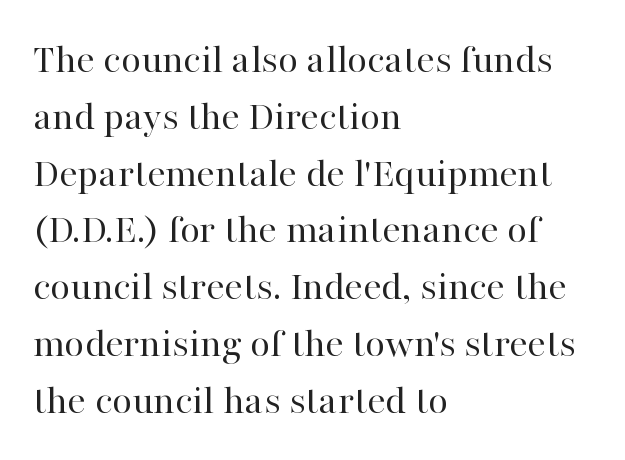
The image shows 43 px regular-weight serif type, upright; set left-aligned, normal line spacing (1.32x), normal letter spacing, not underlined; high stroke contrast and a medium x-height.
